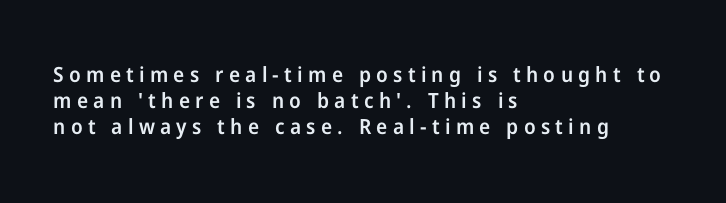
Q: Is the text bold? A: Semi-bold.
Q: Is the text italic (slanted)? A: No, it is upright.
Q: Is the text underlined? A: No.
Q: How is the paragraph aligned? A: Left-aligned.
Q: Is the spacing between letters normal or unusually wide? A: Unusually wide.
